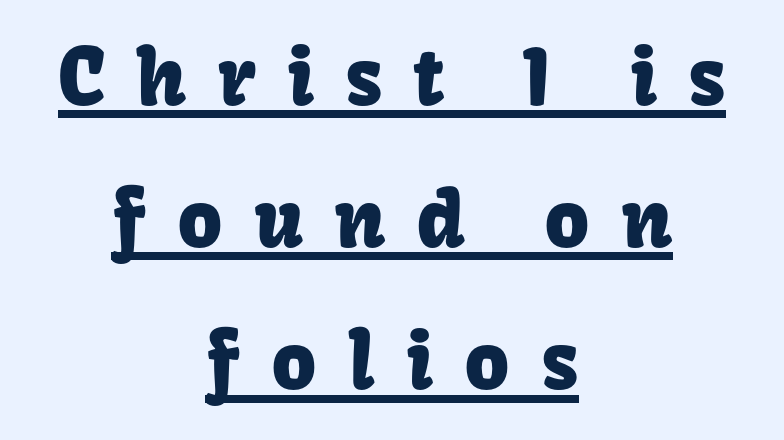
Unlike italic type, these characters show no tilt at all. Character widths vary here, with narrow letters taking less room than wide ones. Is this a sans? Yes — the strokes have no serifs. Casual observation: everything's sitting right in the middle.
